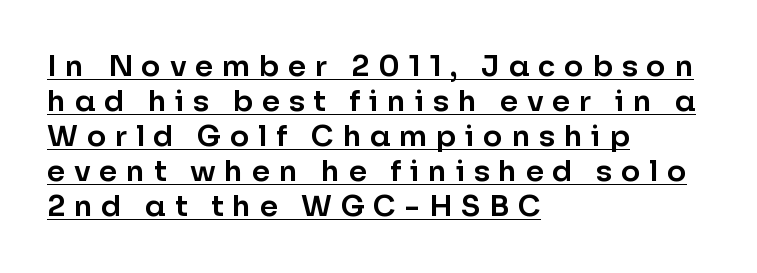
The image shows 29 px sans-serif type, upright; set left-aligned, line spacing 1.21x, unusually wide letter spacing (+0.3 em), underlined; low stroke contrast and a medium x-height.
